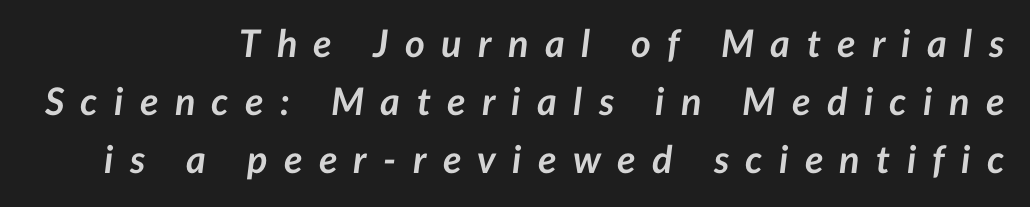
Q: Is the text bold? A: Yes.
Q: Is the text italic (slanted)? A: Yes, it leans right by about 7 degrees.
Q: Is the text underlined? A: No.
Q: How is the paragraph aligned? A: Right-aligned.
Q: Is the spacing between letters normal or unusually wide? A: Unusually wide.
Q: Is the spacing between lines tight, normal or loose? A: Normal.
Q: Width (condensed, normal, or wide)? A: Normal.
Q: Stroke contrast? A: Low.
Q: x-height? A: Medium.
Q: Monospaced? A: No.
